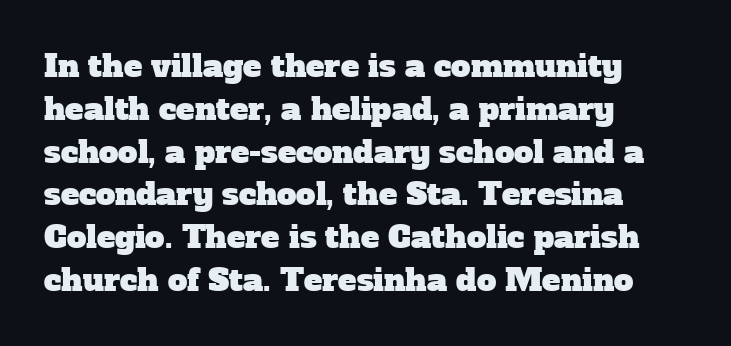
These lines are rendered in a variable-pitch font. Quick note: interline space is typical. This rendering uses left alignment, leaving the right contour irregular. No word sits above an underline. What stands out about the letter spacing? Nothing — it is the standard amount.
